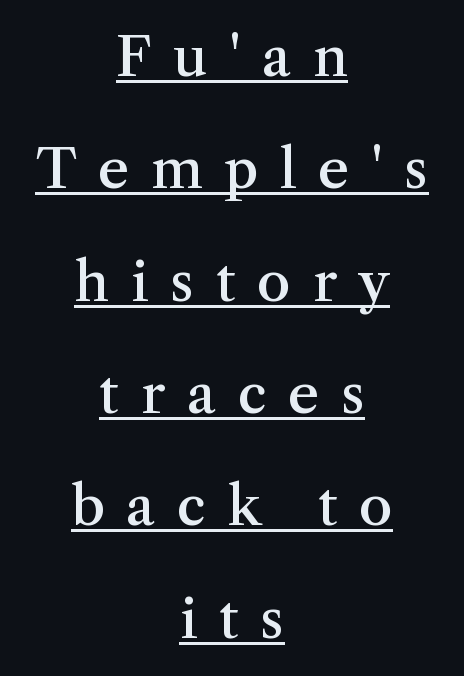
The image shows 54 px semibold serif type, upright; set centered, loose line spacing (2.08x), unusually wide letter spacing (+0.4 em), underlined; medium stroke contrast and a medium x-height.
